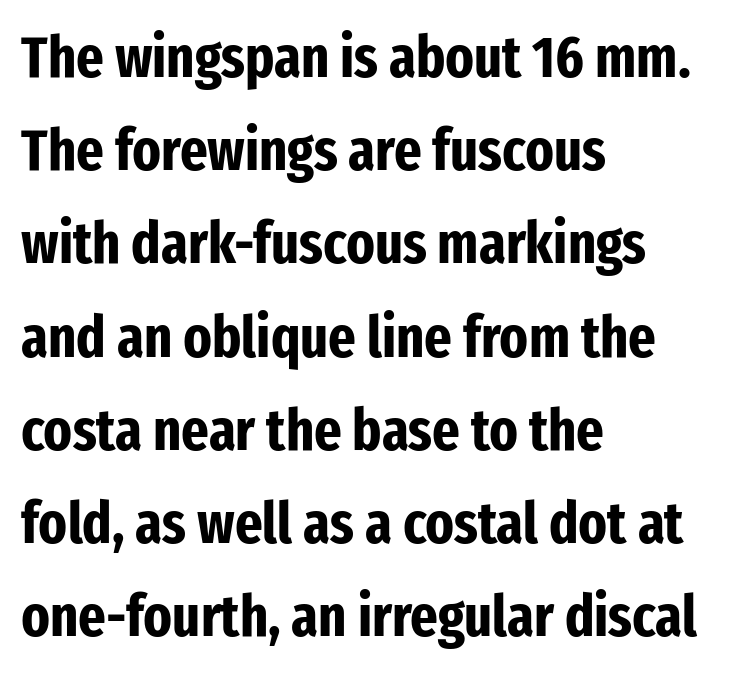
{"serif": "no", "italic": "no", "bold": "yes", "weight": "bold", "width": "condensed", "stroke_contrast": "low", "x_height": "medium", "monospaced": "no", "underline": "no", "align": "left", "line_spacing": "normal", "line_spacing_ratio": 1.58, "letter_spacing": "normal", "letter_spacing_em": 0.0, "glyph_px": 59}
